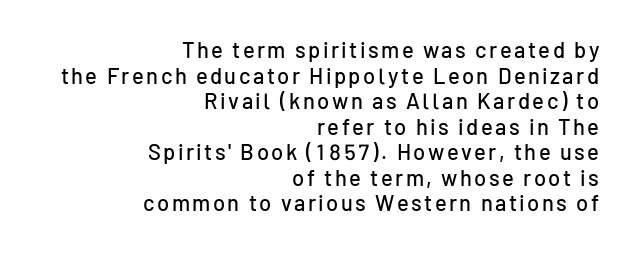
The image shows 22 px text type, upright; set right-aligned, line spacing 1.16x, not underlined.
